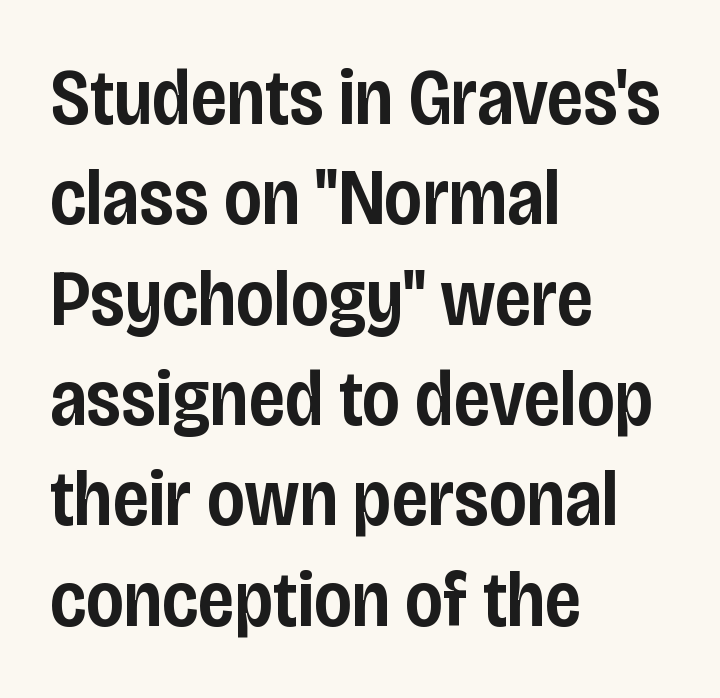
The image shows 79 px semibold, condensed sans-serif type, upright; set left-aligned, normal line spacing (1.27x), normal letter spacing, not underlined; low stroke contrast and a large x-height.
